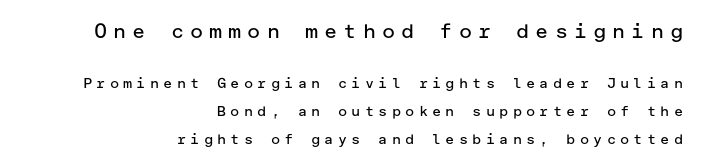
{"italic": "no", "bold": "no", "underline": "no", "align": "right", "line_spacing": "loose", "line_spacing_ratio": 1.97, "letter_spacing": "wide", "letter_spacing_em": 0.3, "larger_block": "first", "size_ratio": 1.43, "glyph_px": 20}
